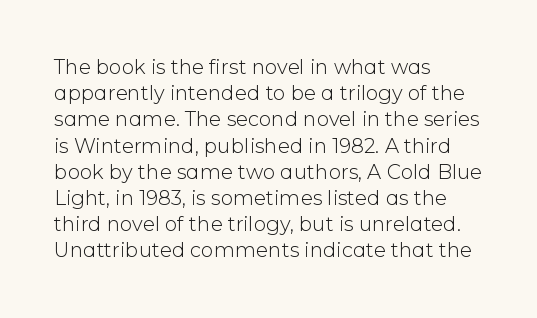
No chunkiness to these letters — they're not bold. Alignment: flush left. Do the letters lean? They stand straight. Horizontal bands of white between lines are of average thickness. Has an underline been added? It has not. Is the letter spacing exaggerated? No — it looks like the ordinary default.
